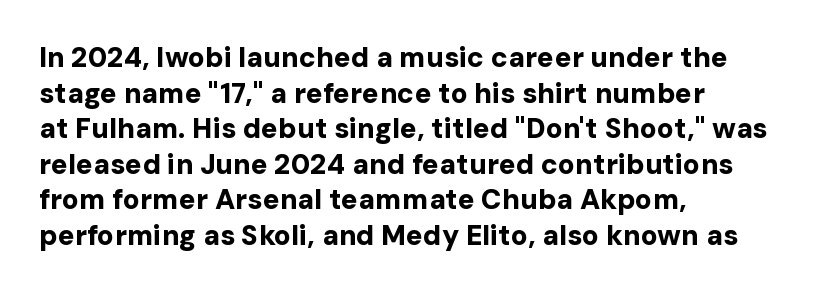
Q: Is the text bold? A: Yes.
Q: Is the text italic (slanted)? A: No, it is upright.
Q: Is the typeface a serif or a sans-serif typeface? A: Sans-serif.
Q: Is the text underlined? A: No.
Q: How is the paragraph aligned? A: Left-aligned.
Q: Is the spacing between letters normal or unusually wide? A: Normal.
Q: Is the spacing between lines tight, normal or loose? A: Normal.
Q: Width (condensed, normal, or wide)? A: Normal.
Q: Stroke contrast? A: Low.
Q: x-height? A: Medium.
Q: Monospaced? A: No.
